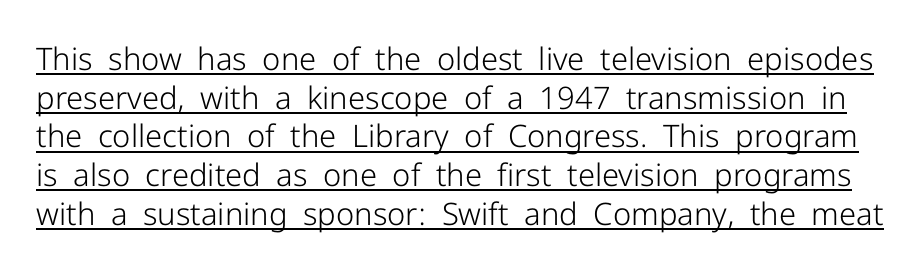
Q: Is the text bold? A: No.
Q: Is the text italic (slanted)? A: No, it is upright.
Q: Is the typeface a serif or a sans-serif typeface? A: Sans-serif.
Q: Is the text underlined? A: Yes.
Q: Is the spacing between letters normal or unusually wide? A: Normal.
Q: Is the spacing between lines tight, normal or loose? A: Normal.
Q: Width (condensed, normal, or wide)? A: Normal.
Q: Stroke contrast? A: Low.
Q: x-height? A: Medium.
Q: Monospaced? A: No.
